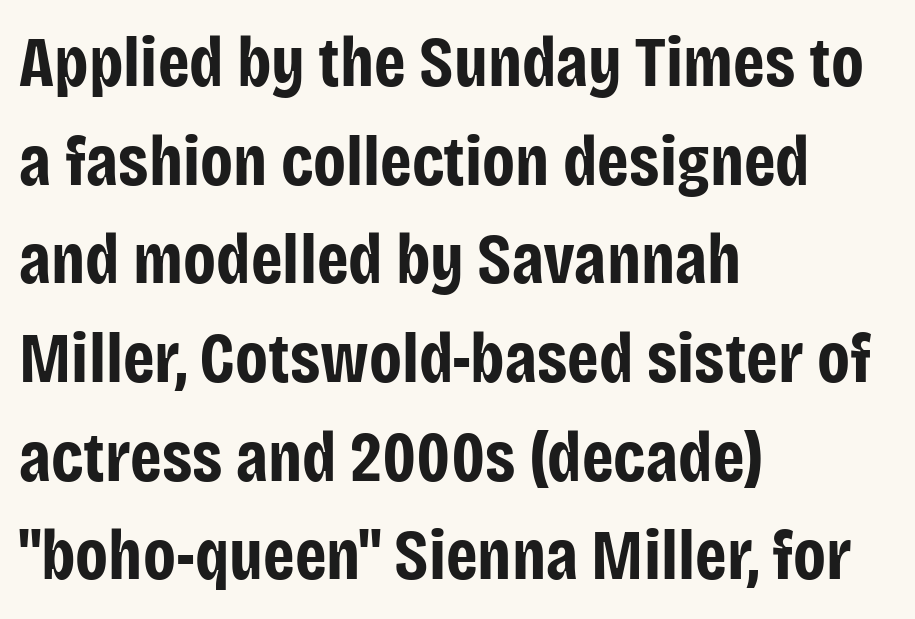
{"serif": "no", "italic": "no", "bold": "yes", "weight": "bold", "width": "condensed", "stroke_contrast": "low", "x_height": "large", "monospaced": "no", "underline": "no", "align": "left", "line_spacing": "normal", "line_spacing_ratio": 1.39, "letter_spacing": "normal", "letter_spacing_em": 0.0, "glyph_px": 71}
